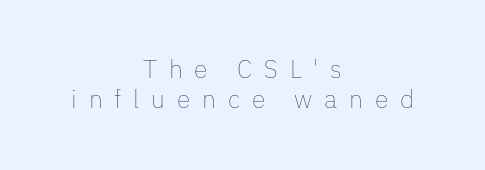
Q: Is the text bold? A: No.
Q: Is the text italic (slanted)? A: No, it is upright.
Q: Is the text underlined? A: No.
Q: How is the paragraph aligned? A: Centered.
Q: Is the spacing between letters normal or unusually wide? A: Unusually wide.
